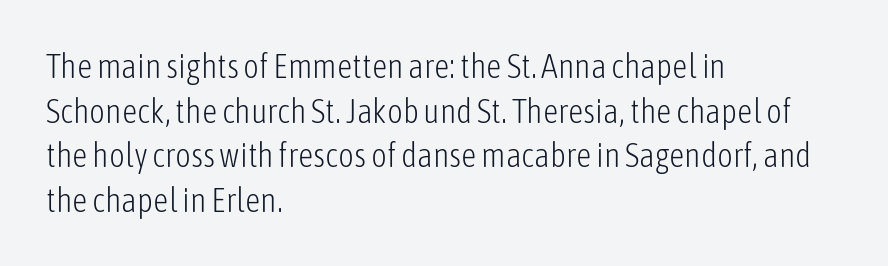
The image shows 34 px light, condensed sans-serif type, upright; set left-aligned, normal line spacing (1.31x), normal letter spacing, not underlined; low stroke contrast and a medium x-height.
